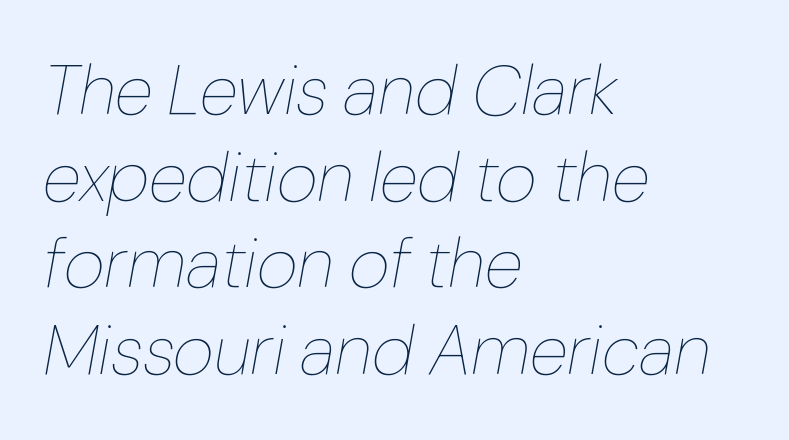
{"italic": "yes", "lean": "right", "slant_degrees": 10, "bold": "no", "weight": "thin", "width": "normal", "stroke_contrast": "low", "x_height": "medium", "monospaced": "no", "underline": "no", "align": "left", "line_spacing_ratio": 1.22, "letter_spacing": "normal", "letter_spacing_em": 0.0, "glyph_px": 71}
